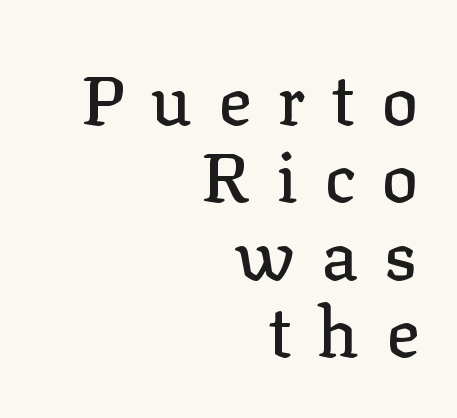
Q: Is the text italic (slanted)? A: No, it is upright.
Q: Is the typeface a serif or a sans-serif typeface? A: Serif.
Q: Is the text underlined? A: No.
Q: How is the paragraph aligned? A: Right-aligned.
Q: Is the spacing between letters normal or unusually wide? A: Unusually wide.
Q: Is the spacing between lines tight, normal or loose? A: Tight.
Q: Width (condensed, normal, or wide)? A: Normal.
Q: Stroke contrast? A: Low.
Q: x-height? A: Medium.
Q: Monospaced? A: No.
